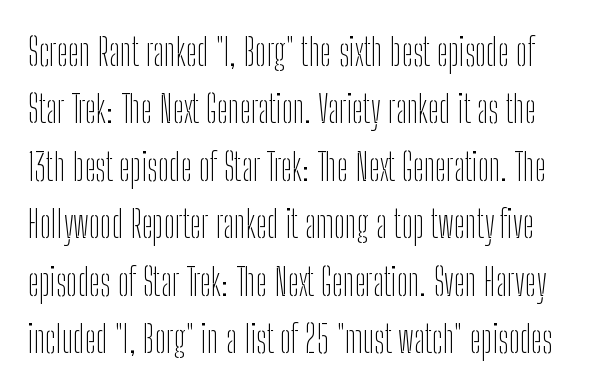
{"serif": "no", "italic": "no", "bold": "no", "weight": "thin", "width": "condensed", "stroke_contrast": "low", "x_height": "medium", "monospaced": "no", "underline": "no", "line_spacing": "normal", "line_spacing_ratio": 1.51, "letter_spacing": "normal", "letter_spacing_em": 0.0, "glyph_px": 38}
